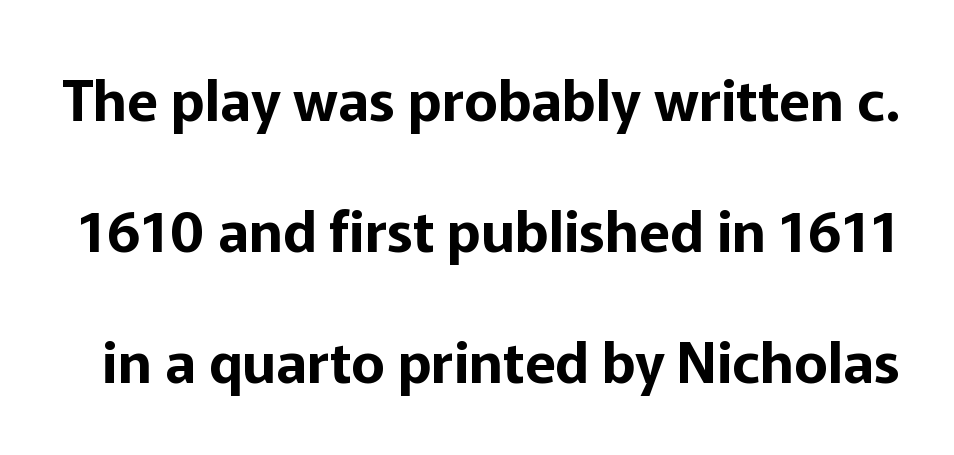
Quick note: not italic, upright. A great deal of white space separates one row of letters from the next. Unmarked baselines from the first word to the last. This rendering employs a face without finishing strokes, i.e., a sans-serif. You could call the tracking neutral — neither tight nor loose. A typesetter would call this proportional, since set widths differ per character.
